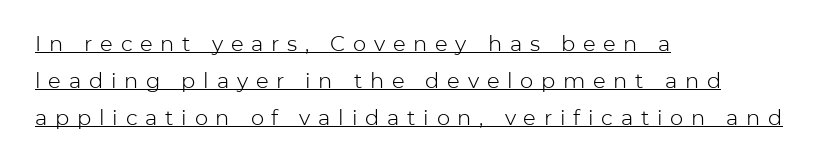
The image shows 21 px text type, upright; set left-aligned, line spacing 1.76x, unusually wide letter spacing (+0.37 em), underlined.
